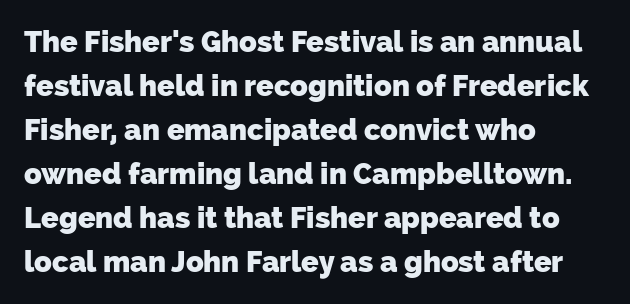
Nope, no serifs anywhere on these letters. The string is rendered with underlining switched off. The rag falls on the right side of this text block. Default kerning and tracking; the words read as compact shapes. This is heavy type, rendered in bold.
